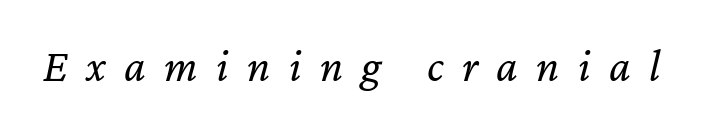
Q: Is the text bold? A: No.
Q: Is the text italic (slanted)? A: Yes, it leans right by about 12 degrees.
Q: Is the text underlined? A: No.
Q: Is the spacing between letters normal or unusually wide? A: Unusually wide.
Q: Width (condensed, normal, or wide)? A: Normal.
Q: Stroke contrast? A: Low.
Q: x-height? A: Medium.
Q: Monospaced? A: No.
